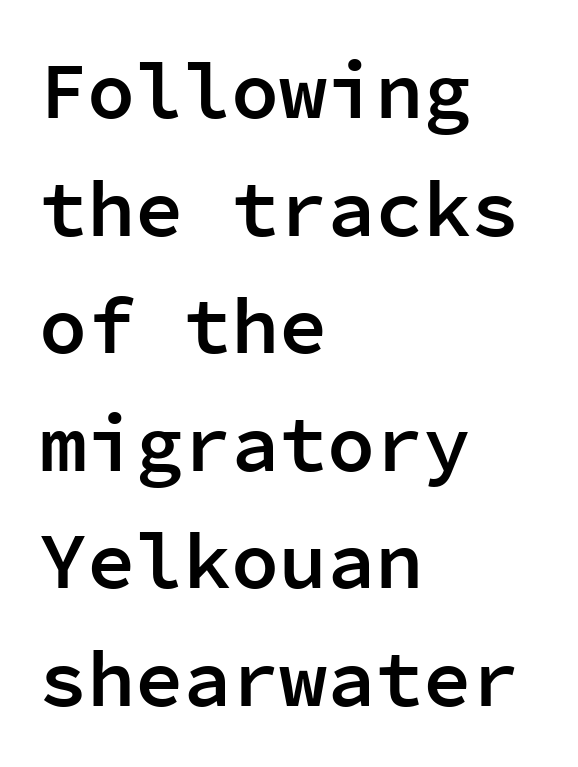
The image shows 80 px semibold sans-serif type, upright, monospaced; set left-aligned, normal line spacing (1.47x), normal letter spacing, not underlined; low stroke contrast and a medium x-height.
